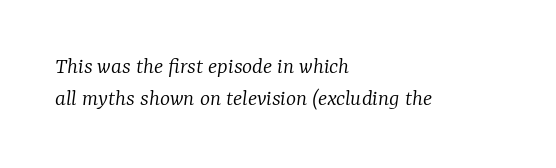
The image shows 24 px text type, italic (leaning right); set left-aligned, normal line spacing (1.35x), normal letter spacing, not underlined.
